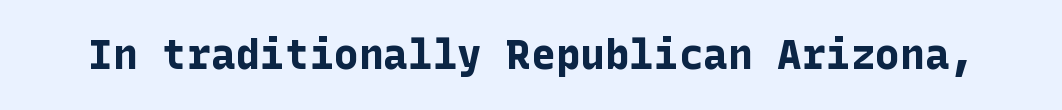
Look at the tracking — it's just the regular setting, nothing added. Examine the stroke ends and you'll find no serifs. Beneath every word, the page is bare. The type sits square on the baseline with zero lean. The font is running at its bold setting.
